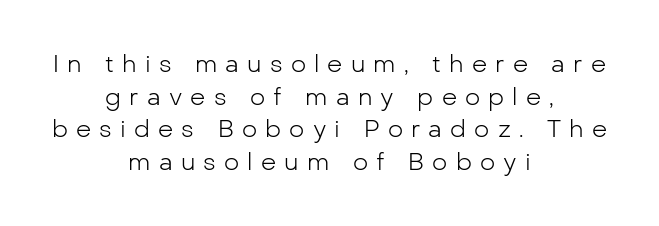
The image shows 24 px text type, upright; set centered, normal line spacing (1.36x), unusually wide letter spacing (+0.34 em), not underlined.
